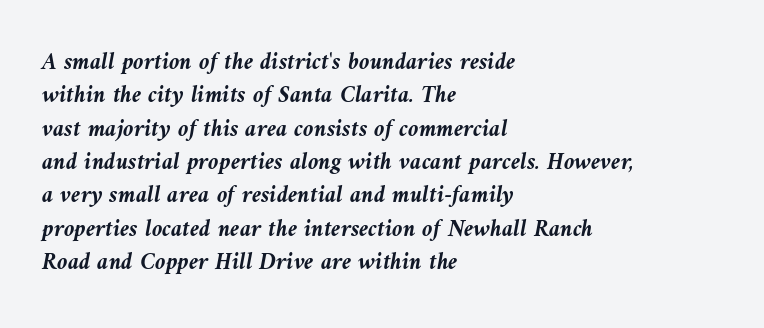
Q: Is the text bold? A: Yes.
Q: Is the text italic (slanted)? A: Yes, it leans left by about 10 degrees.
Q: Is the text underlined? A: No.
Q: How is the paragraph aligned? A: Left-aligned.
Q: Is the spacing between letters normal or unusually wide? A: Normal.
Q: Is the spacing between lines tight, normal or loose? A: Normal.
